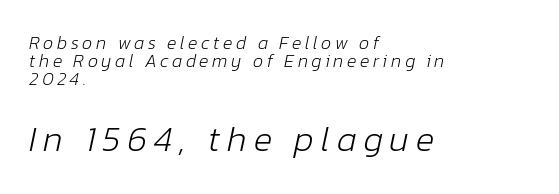
{"italic": "yes", "lean": "right", "slant_degrees": 12, "bold": "no", "weight": "light", "width": "normal", "stroke_contrast": "low", "x_height": "medium", "monospaced": "no", "underline": "no", "align": "left", "line_spacing": "tight", "line_spacing_ratio": 1.01, "letter_spacing": "wide", "letter_spacing_em": 0.2, "larger_block": "second", "size_ratio": 1.94, "glyph_px": 35}
